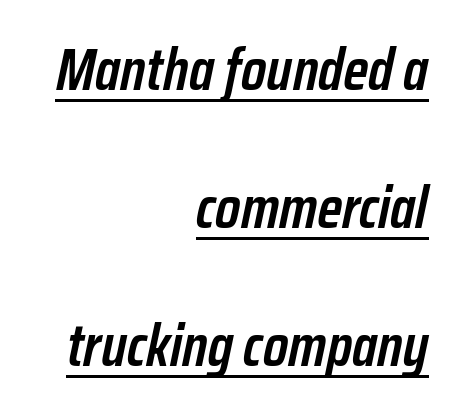
{"italic": "yes", "lean": "right", "slant_degrees": 12, "bold": "semi", "weight": "semibold", "width": "condensed", "stroke_contrast": "low", "x_height": "medium", "monospaced": "no", "underline": "yes", "align": "right", "line_spacing": "loose", "line_spacing_ratio": 2.34, "letter_spacing": "normal", "letter_spacing_em": 0.0, "glyph_px": 59}
